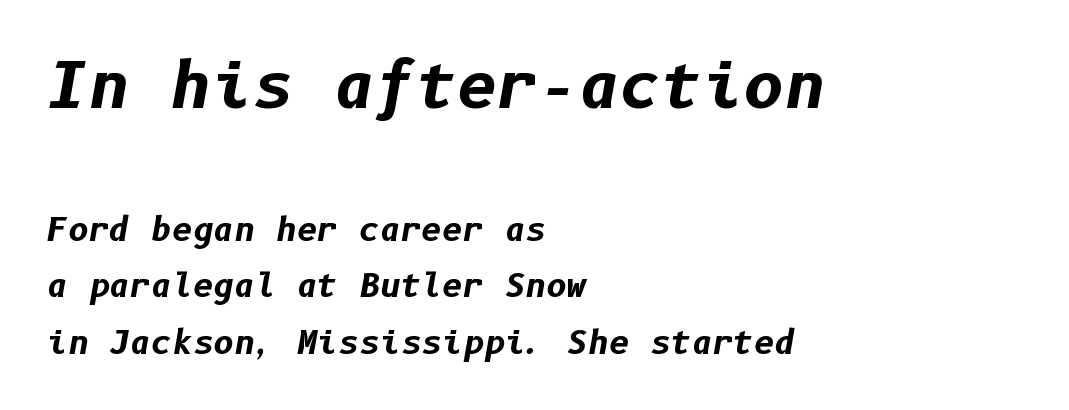
Q: Is the text bold? A: Yes.
Q: Is the text italic (slanted)? A: Yes, it leans right by about 10 degrees.
Q: Is the text underlined? A: No.
Q: How is the paragraph aligned? A: Left-aligned.
Q: Is the spacing between letters normal or unusually wide? A: Normal.
Q: Which block of text is set in a larger size, the first (top) or the second (bottom)? A: The first (top) one.
Q: Width (condensed, normal, or wide)? A: Normal.
Q: Stroke contrast? A: Low.
Q: x-height? A: Medium.
